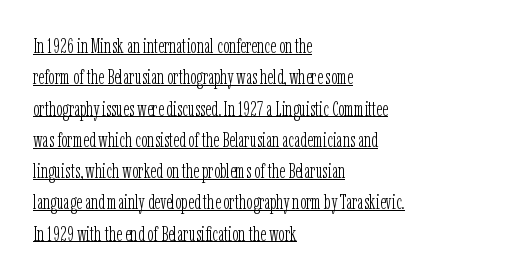
Q: Is the text bold? A: No.
Q: Is the text italic (slanted)? A: No, it is upright.
Q: Is the text underlined? A: Yes.
Q: How is the paragraph aligned? A: Left-aligned.
Q: Is the spacing between letters normal or unusually wide? A: Normal.
Q: Is the spacing between lines tight, normal or loose? A: Normal.
